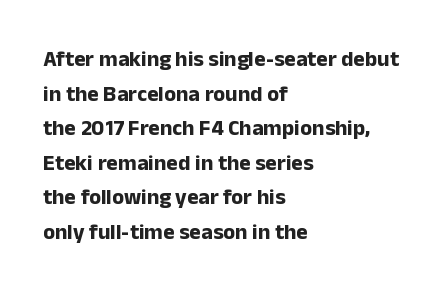
{"italic": "no", "bold": "yes", "underline": "no", "align": "left", "line_spacing": "normal", "line_spacing_ratio": 1.57, "letter_spacing": "normal", "letter_spacing_em": 0.0, "glyph_px": 22}
